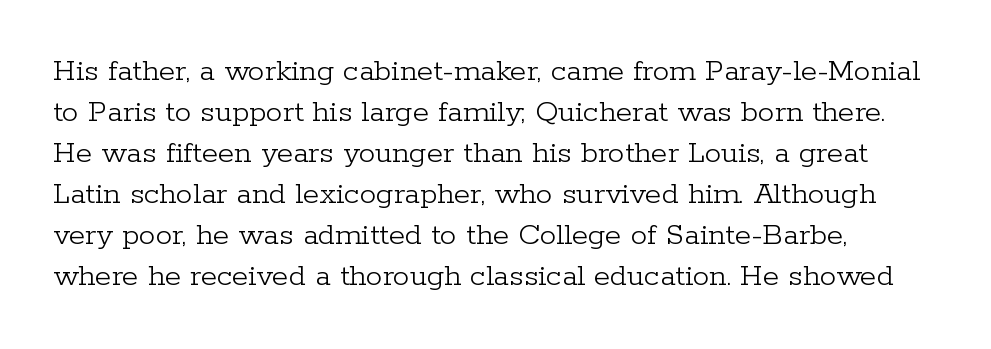
The image shows 33 px light serif type, upright; set left-aligned, line spacing 1.24x, normal letter spacing, not underlined; low stroke contrast and a medium x-height.
